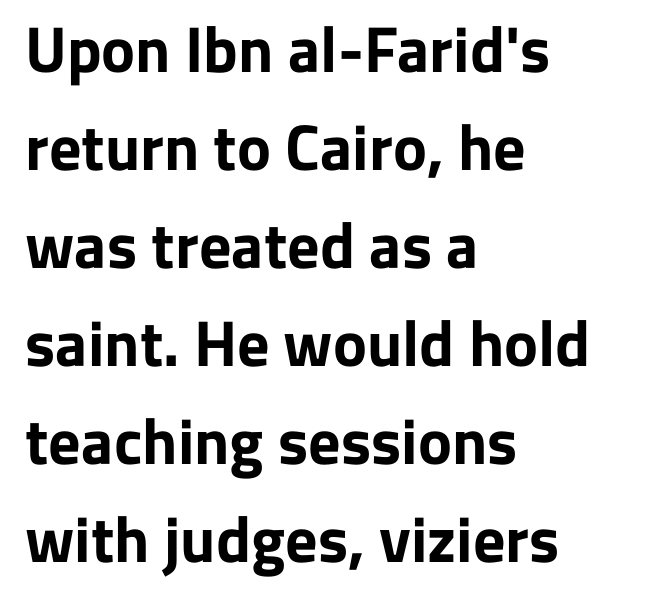
{"serif": "no", "italic": "no", "bold": "yes", "weight": "bold", "width": "normal", "stroke_contrast": "low", "x_height": "medium", "monospaced": "no", "underline": "no", "align": "left", "line_spacing": "normal", "line_spacing_ratio": 1.53, "letter_spacing": "normal", "letter_spacing_em": 0.0, "glyph_px": 64}
